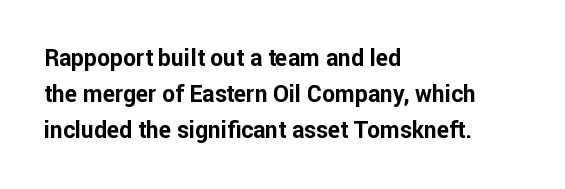
The image shows 23 px bold type, upright; set left-aligned, normal line spacing (1.57x), normal letter spacing, not underlined.
